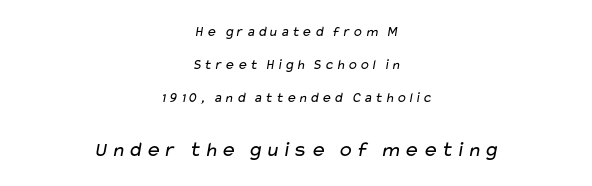
No heavy texture on the line: the type isn't bold. Typesetter's note — lower block bumped up in size, upper block left smaller. Check under the words: just untouched page. A great deal of white space separates one row of letters from the next. Caption: multi-line text, centered on the measure.
